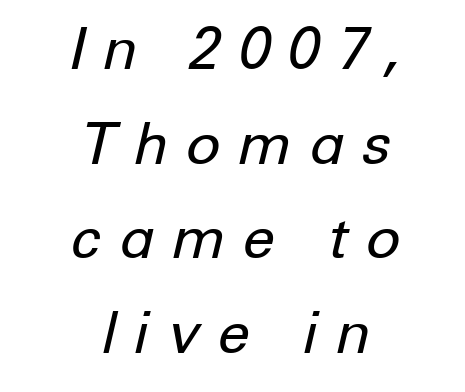
The image shows 58 px regular-weight type, italic (leaning right); set centered, normal line spacing (1.63x), unusually wide letter spacing (+0.29 em), not underlined; low stroke contrast and a medium x-height.
